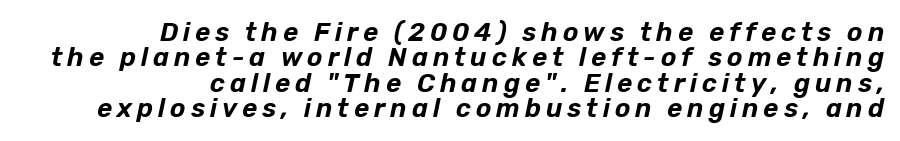
{"italic": "yes", "lean": "right", "slant_degrees": 12, "underline": "no", "align": "right", "line_spacing": "tight", "line_spacing_ratio": 0.98, "glyph_px": 26}
